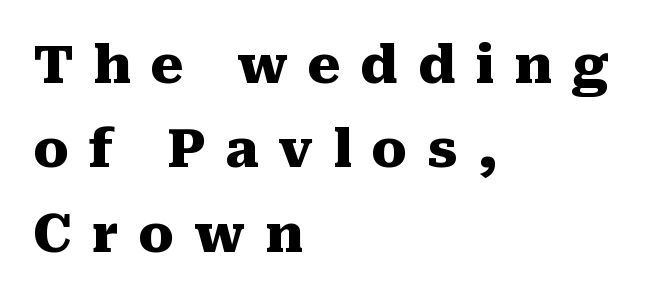
Q: Is the text bold? A: Yes.
Q: Is the text italic (slanted)? A: No, it is upright.
Q: Is the typeface a serif or a sans-serif typeface? A: Serif.
Q: Is the text underlined? A: No.
Q: How is the paragraph aligned? A: Left-aligned.
Q: Is the spacing between letters normal or unusually wide? A: Unusually wide.
Q: Is the spacing between lines tight, normal or loose? A: Normal.
Q: Width (condensed, normal, or wide)? A: Normal.
Q: Stroke contrast? A: Medium.
Q: x-height? A: Medium.
Q: Monospaced? A: No.
